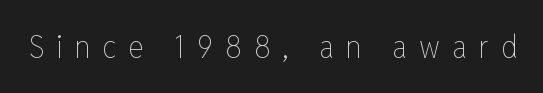
This is not heavy type; no bold has been used. Is the letter spacing exaggerated? Yes — the characters are pushed far apart. Note the varied advance widths — an 'i' is clearly narrower than an 'm'. Every stem runs plumb, perpendicular to the baseline. The passage shown is not underscored anywhere.
